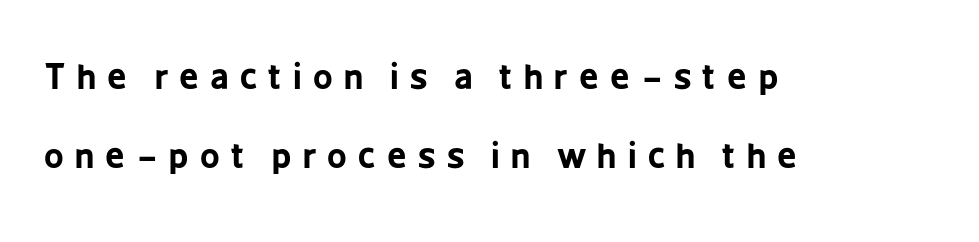
Leading is clearly above the norm, producing a sparse column. These lines carry a lot of weight — the face is fully bold. Nope, not italic — everything's standing straight. Proportional: the letters do not fall into vertical columns.
